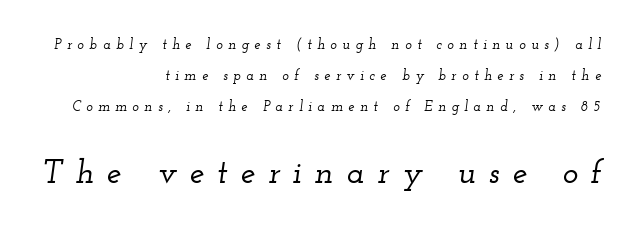
This is oblique type, the kind used for emphasis or titles. The lines in this sample share a right terminus and differ only in where they begin. Vertically, the passage feels expansive, rows floating well apart. The line texture is sparse and dotted thanks to wide tracking.
